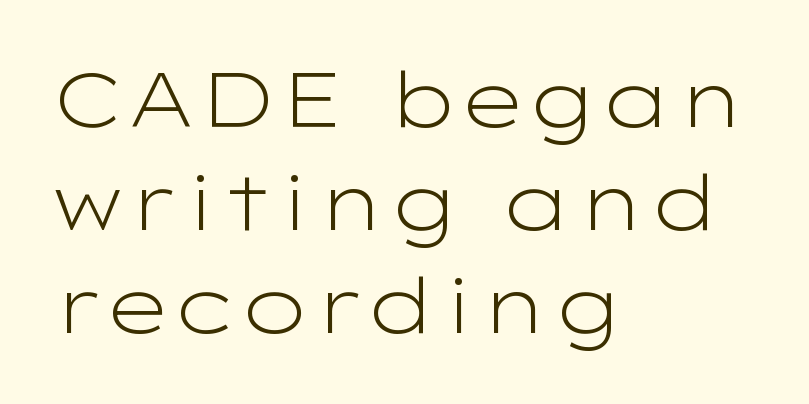
Q: Is the text bold? A: No.
Q: Is the text italic (slanted)? A: No, it is upright.
Q: Is the typeface a serif or a sans-serif typeface? A: Sans-serif.
Q: Is the text underlined? A: No.
Q: How is the paragraph aligned? A: Left-aligned.
Q: Is the spacing between letters normal or unusually wide? A: Normal.
Q: Is the spacing between lines tight, normal or loose? A: Normal.
Q: Width (condensed, normal, or wide)? A: Wide.
Q: Stroke contrast? A: Low.
Q: x-height? A: Medium.
Q: Monospaced? A: No.
